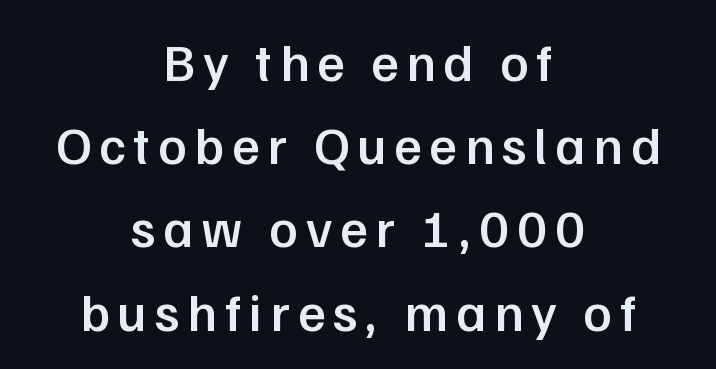
The image shows 53 px semibold sans-serif type, upright; set centered, normal line spacing (1.57x), not underlined; low stroke contrast and a medium x-height.
